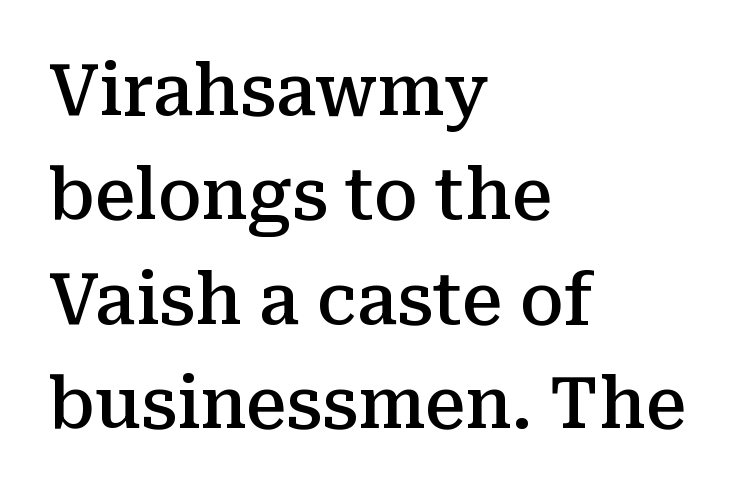
{"serif": "yes", "italic": "no", "bold": "semi", "weight": "semibold", "width": "normal", "stroke_contrast": "medium", "x_height": "medium", "monospaced": "no", "underline": "no", "align": "left", "line_spacing": "normal", "line_spacing_ratio": 1.47, "letter_spacing": "normal", "letter_spacing_em": 0.0, "glyph_px": 71}
